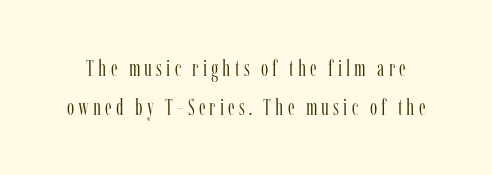
Q: Is the text bold? A: No.
Q: Is the text italic (slanted)? A: No, it is upright.
Q: Is the text underlined? A: No.
Q: Is the spacing between lines tight, normal or loose? A: Normal.
